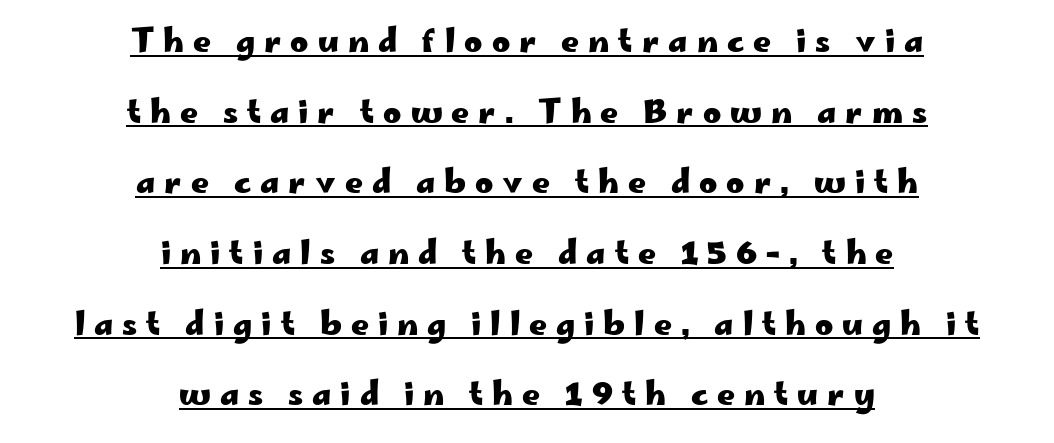
Vertically, the passage feels expansive, rows floating well apart. Loose tracking; the words dissolve into strings of separated letters. In terms of weight, the rendering is a true, heavy bold. Characters remain perfectly vertical along every line. Typographically, this falls in the sans-serif category. You could not count columns in this text — the font is proportionally spaced.
